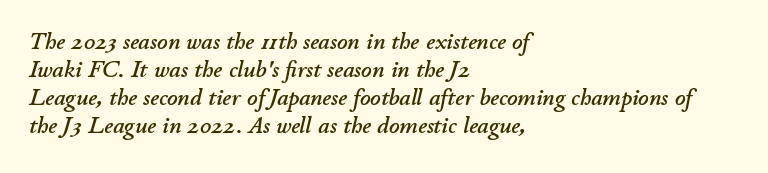
Q: Is the text italic (slanted)? A: Yes, it leans right by about 11 degrees.
Q: Is the text underlined? A: No.
Q: How is the paragraph aligned? A: Left-aligned.
Q: Is the spacing between letters normal or unusually wide? A: Normal.
